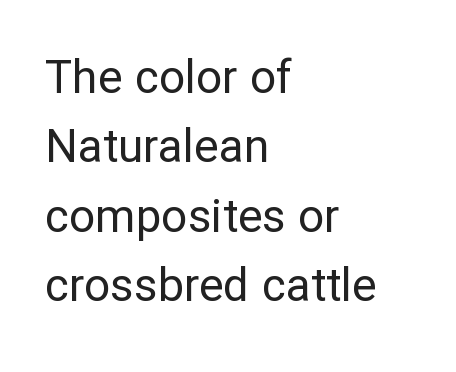
The image shows 46 px regular-weight sans-serif type, upright; set left-aligned, normal line spacing (1.51x), normal letter spacing, not underlined; low stroke contrast and a medium x-height.
